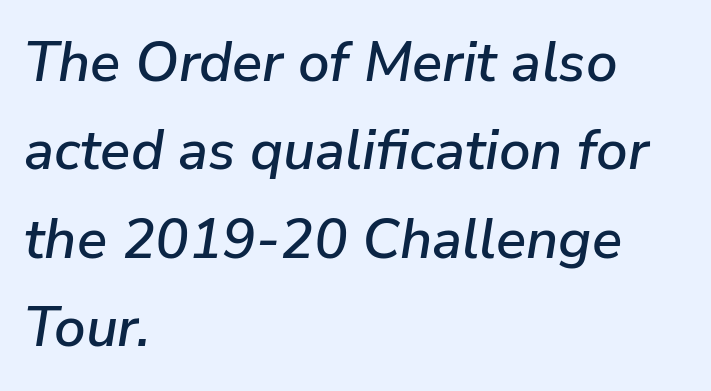
The image shows 56 px text type, italic (leaning right); set left-aligned, normal line spacing (1.58x), normal letter spacing, not underlined; low stroke contrast and a medium x-height.
